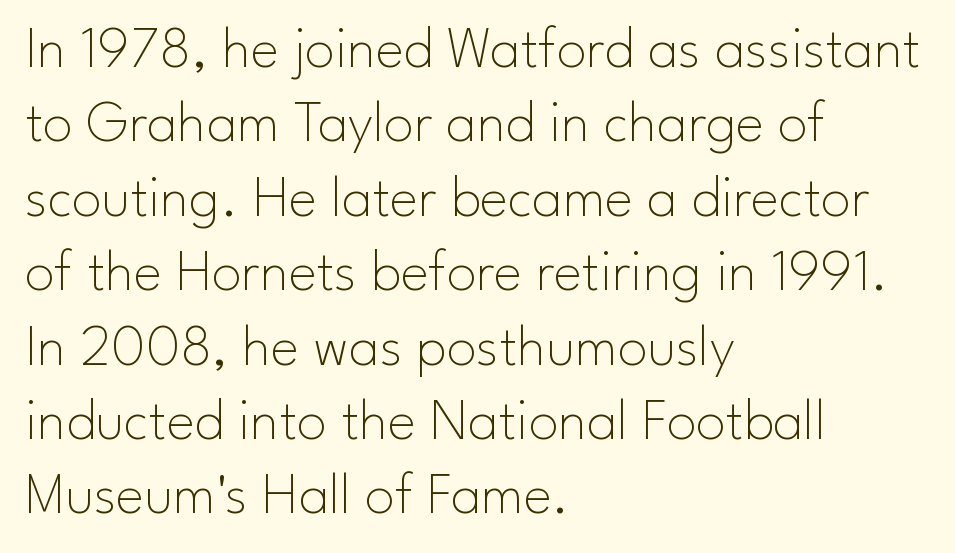
Q: Is the text bold? A: No.
Q: Is the text italic (slanted)? A: No, it is upright.
Q: Is the typeface a serif or a sans-serif typeface? A: Sans-serif.
Q: Is the text underlined? A: No.
Q: How is the paragraph aligned? A: Left-aligned.
Q: Is the spacing between letters normal or unusually wide? A: Normal.
Q: Width (condensed, normal, or wide)? A: Normal.
Q: Stroke contrast? A: Low.
Q: x-height? A: Small.
Q: Monospaced? A: No.
